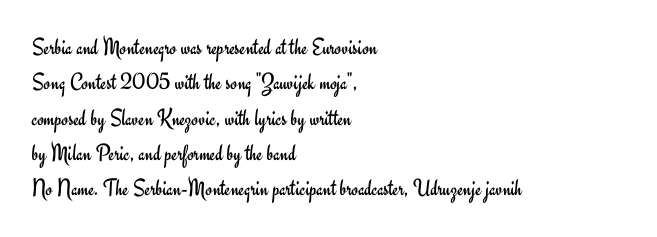
Tracking value appears to be zero — textbook default spacing. Leftover space on each line is placed entirely after the last word. This is not heavy type; no bold has been used.
